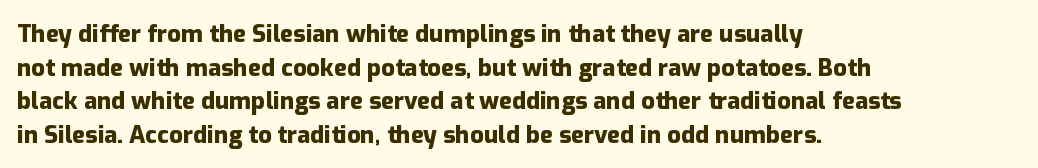
Q: Is the text bold? A: Yes.
Q: Is the text italic (slanted)? A: No, it is upright.
Q: Is the text underlined? A: No.
Q: How is the paragraph aligned? A: Left-aligned.
Q: Is the spacing between letters normal or unusually wide? A: Normal.
Q: Is the spacing between lines tight, normal or loose? A: Normal.
